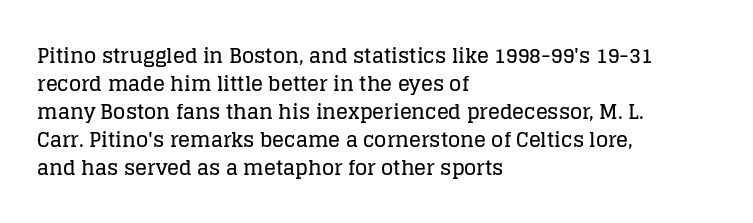
{"italic": "no", "underline": "no", "align": "left", "line_spacing": "normal", "line_spacing_ratio": 1.4, "letter_spacing": "normal", "letter_spacing_em": 0.0, "glyph_px": 20}
